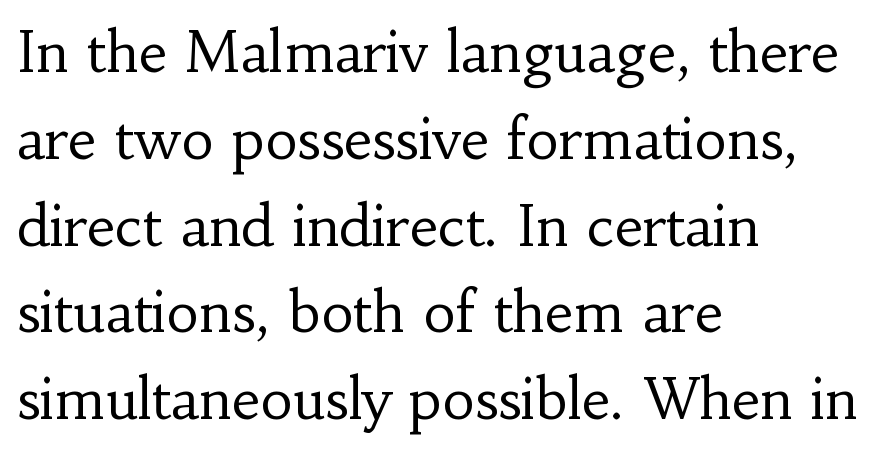
Q: Is the text bold? A: No.
Q: Is the text italic (slanted)? A: No, it is upright.
Q: Is the typeface a serif or a sans-serif typeface? A: Serif.
Q: Is the text underlined? A: No.
Q: How is the paragraph aligned? A: Left-aligned.
Q: Is the spacing between letters normal or unusually wide? A: Normal.
Q: Is the spacing between lines tight, normal or loose? A: Normal.
Q: Width (condensed, normal, or wide)? A: Normal.
Q: Stroke contrast? A: Low.
Q: x-height? A: Small.
Q: Monospaced? A: No.
